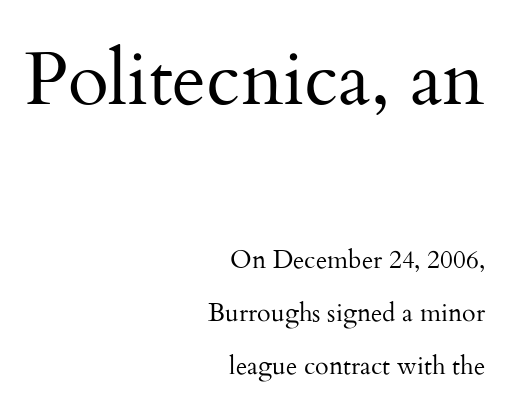
Q: Is the text bold? A: No.
Q: Is the text italic (slanted)? A: No, it is upright.
Q: Is the typeface a serif or a sans-serif typeface? A: Serif.
Q: Is the text underlined? A: No.
Q: How is the paragraph aligned? A: Right-aligned.
Q: Is the spacing between letters normal or unusually wide? A: Normal.
Q: Is the spacing between lines tight, normal or loose? A: Loose.
Q: Which block of text is set in a larger size, the first (top) or the second (bottom)? A: The first (top) one.
Q: Width (condensed, normal, or wide)? A: Normal.
Q: Stroke contrast? A: Medium.
Q: x-height? A: Small.
Q: Monospaced? A: No.
